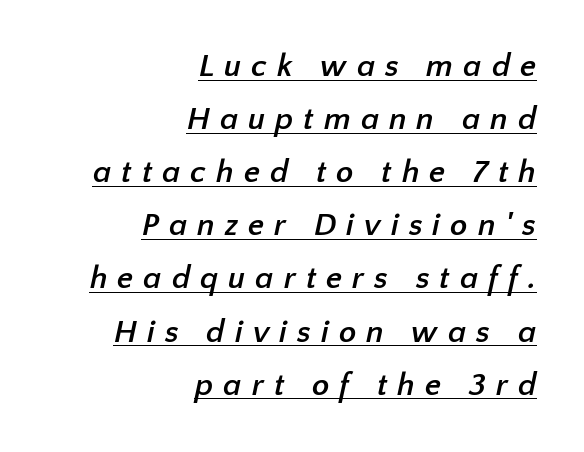
Q: Is the text bold? A: Yes.
Q: Is the typeface a serif or a sans-serif typeface? A: Sans-serif.
Q: Is the text underlined? A: Yes.
Q: How is the paragraph aligned? A: Right-aligned.
Q: Is the spacing between letters normal or unusually wide? A: Unusually wide.
Q: Is the spacing between lines tight, normal or loose? A: Normal.
Q: Width (condensed, normal, or wide)? A: Normal.
Q: Stroke contrast? A: Low.
Q: x-height? A: Medium.
Q: Monospaced? A: No.
